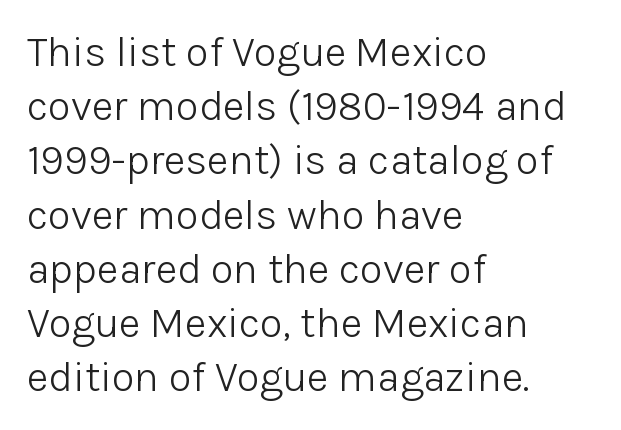
The image shows 42 px light sans-serif type, upright; set left-aligned, normal line spacing (1.29x), normal letter spacing, not underlined; low stroke contrast and a medium x-height.
